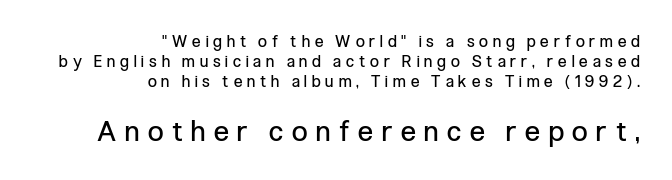
The words here are not underlined. The rendering inserts visible extra space after every character. The font family rendered here belongs to the sans-serif group. The composition opens small and finishes big. Each letter keeps its own natural width here, so spacing adapts to shape.
